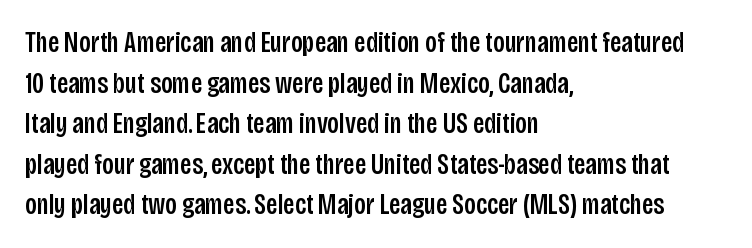
{"serif": "no", "italic": "no", "width": "condensed", "stroke_contrast": "low", "x_height": "large", "monospaced": "no", "underline": "no", "align": "left", "line_spacing": "normal", "line_spacing_ratio": 1.4, "letter_spacing": "normal", "letter_spacing_em": 0.0, "glyph_px": 29}
